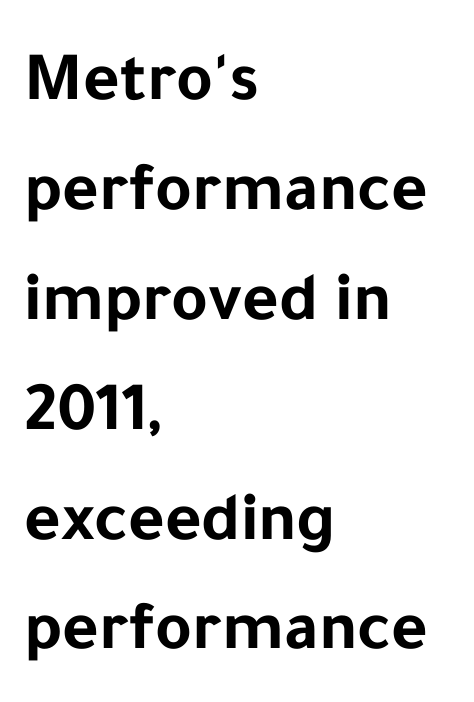
The image shows 70 px bold sans-serif type, upright; set left-aligned, normal line spacing (1.57x), normal letter spacing, not underlined; low stroke contrast and a medium x-height.
